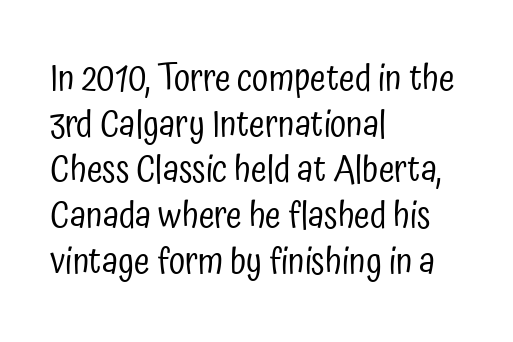
Q: Is the text bold? A: No.
Q: Is the text italic (slanted)? A: No, it is upright.
Q: Is the typeface a serif or a sans-serif typeface? A: Sans-serif.
Q: Is the text underlined? A: No.
Q: How is the paragraph aligned? A: Left-aligned.
Q: Is the spacing between letters normal or unusually wide? A: Normal.
Q: Is the spacing between lines tight, normal or loose? A: Normal.
Q: Width (condensed, normal, or wide)? A: Condensed.
Q: Stroke contrast? A: Low.
Q: x-height? A: Medium.
Q: Monospaced? A: No.
